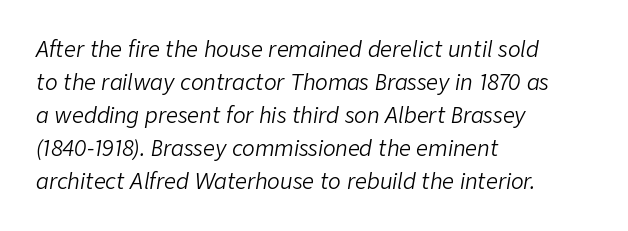
The image shows 21 px text type, italic (leaning right); set left-aligned, normal line spacing (1.57x), normal letter spacing, not underlined.
